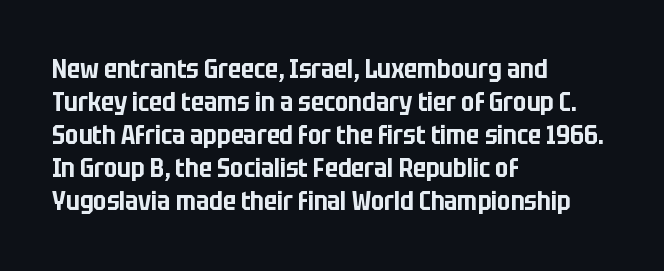
{"italic": "no", "underline": "no", "align": "left", "line_spacing": "normal", "line_spacing_ratio": 1.27, "letter_spacing": "normal", "letter_spacing_em": 0.0, "glyph_px": 26}
